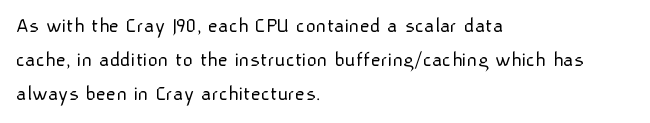
The image shows 22 px text type, upright; set left-aligned, normal line spacing (1.54x), normal letter spacing, not underlined.
